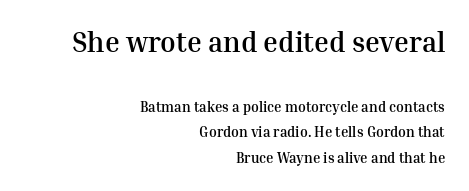
The letters stand upright; this is a roman face. Caption: multi-line text, flush right, ragged left. Note: larger setting up top, smaller setting below. To sum up the face: it has serifs.
